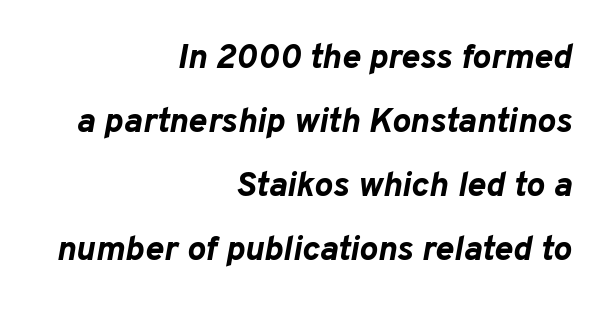
{"italic": "yes", "lean": "right", "slant_degrees": 10, "bold": "yes", "weight": "bold", "width": "normal", "stroke_contrast": "low", "x_height": "medium", "monospaced": "no", "underline": "no", "align": "right", "line_spacing_ratio": 1.83, "letter_spacing": "normal", "letter_spacing_em": 0.0, "glyph_px": 35}
